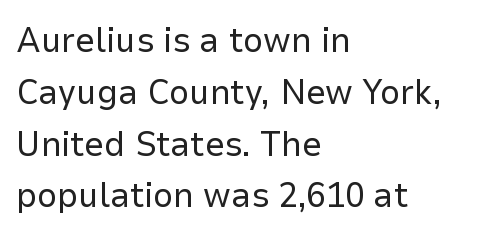
Type without underlining. Think of a printed novel: that variable character pitch is what you see here. Nope, not italic — everything's standing straight. The rendering anchors every line to the left-hand side. The font family rendered here belongs to the sans-serif group. The passage shown stacks its lines at a standard gap.
